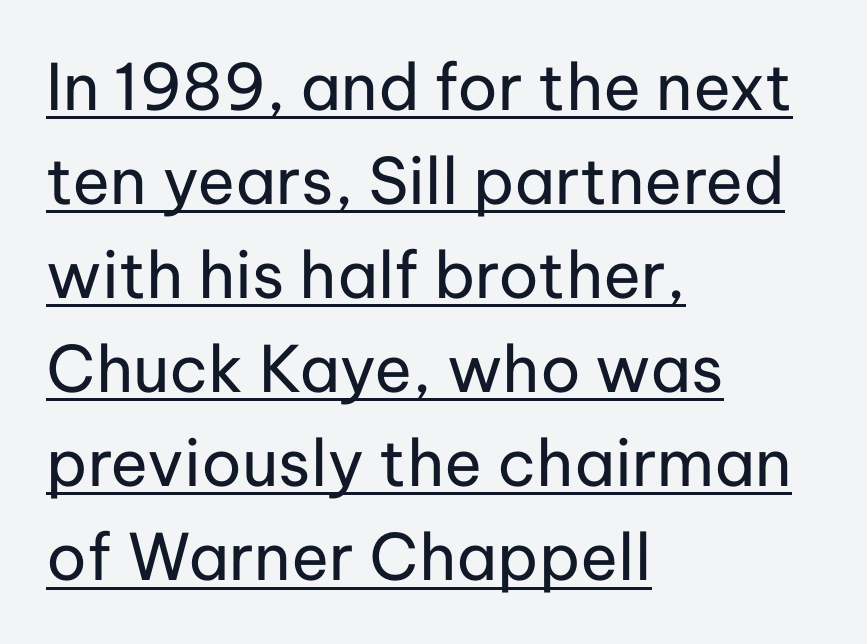
Q: Is the text bold? A: No.
Q: Is the text italic (slanted)? A: No, it is upright.
Q: Is the typeface a serif or a sans-serif typeface? A: Sans-serif.
Q: Is the text underlined? A: Yes.
Q: How is the paragraph aligned? A: Left-aligned.
Q: Is the spacing between letters normal or unusually wide? A: Normal.
Q: Is the spacing between lines tight, normal or loose? A: Normal.
Q: Width (condensed, normal, or wide)? A: Normal.
Q: Stroke contrast? A: Low.
Q: x-height? A: Medium.
Q: Monospaced? A: No.
